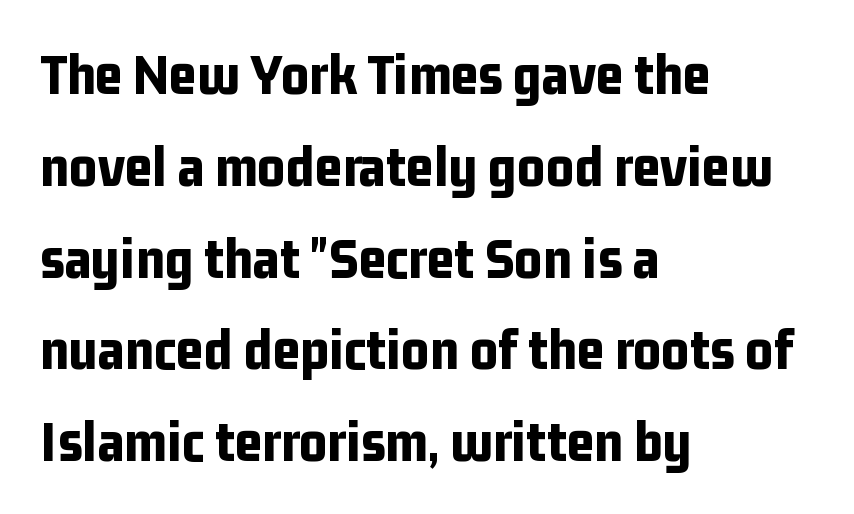
The image shows 60 px bold, condensed sans-serif type, upright; set left-aligned, normal line spacing (1.53x), normal letter spacing, not underlined; low stroke contrast and a medium x-height.
